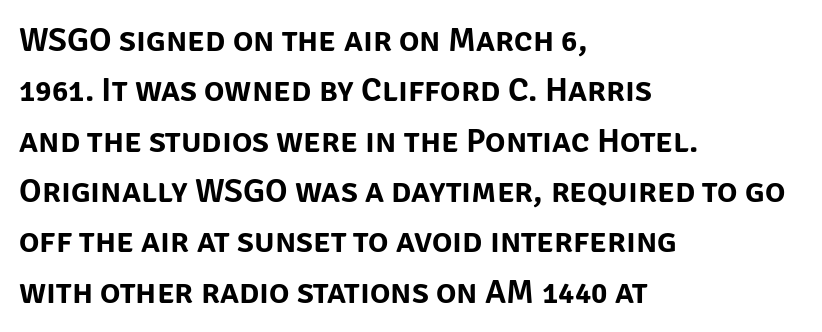
Notice how descenders clear the ascenders below comfortably — that's standard leading. The specimen omits any rule beneath the text block's lines. A typesetter would label this face a sans. Upright lettering throughout. Honestly, the letter spacing is just normal — you wouldn't notice it. Note the varied advance widths — an 'i' is clearly narrower than an 'm'.
